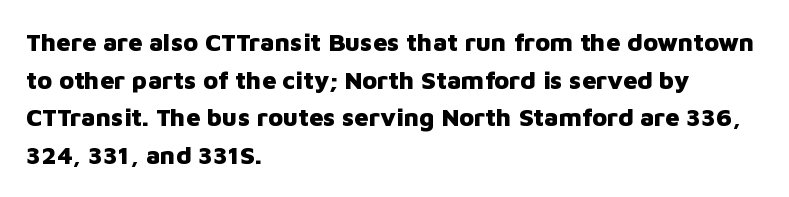
{"italic": "no", "bold": "yes", "underline": "no", "align": "left", "line_spacing": "normal", "line_spacing_ratio": 1.51, "letter_spacing": "normal", "letter_spacing_em": 0.0, "glyph_px": 25}
